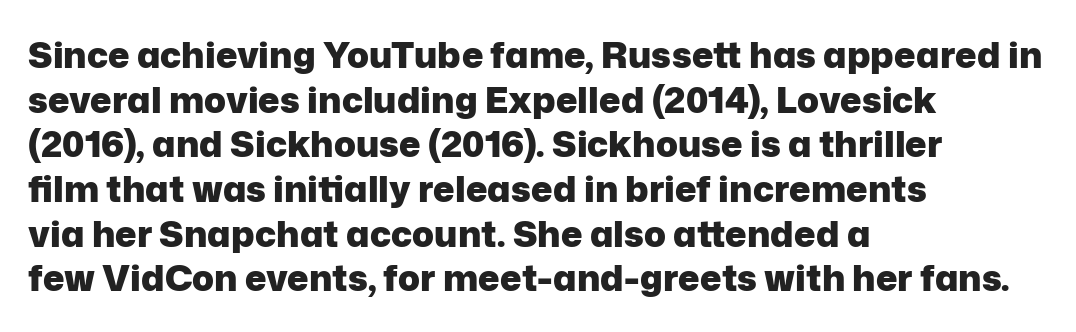
Q: Is the text bold? A: Yes.
Q: Is the text italic (slanted)? A: No, it is upright.
Q: Is the typeface a serif or a sans-serif typeface? A: Sans-serif.
Q: Is the text underlined? A: No.
Q: How is the paragraph aligned? A: Left-aligned.
Q: Is the spacing between letters normal or unusually wide? A: Normal.
Q: Width (condensed, normal, or wide)? A: Normal.
Q: Stroke contrast? A: Low.
Q: x-height? A: Medium.
Q: Monospaced? A: No.
